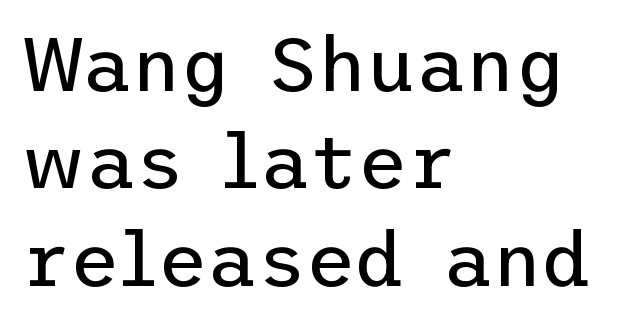
The image shows 76 px regular-weight sans-serif type, upright; set left-aligned, normal line spacing (1.28x), normal letter spacing, not underlined; low stroke contrast and a medium x-height.
